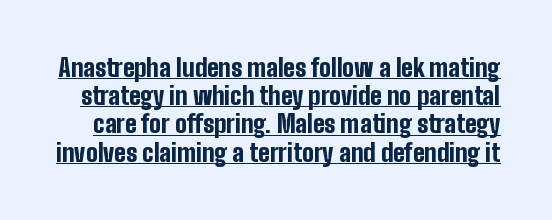
Q: Is the text bold? A: Yes.
Q: Is the text italic (slanted)? A: No, it is upright.
Q: Is the text underlined? A: Yes.
Q: Is the spacing between letters normal or unusually wide? A: Normal.
Q: Is the spacing between lines tight, normal or loose? A: Tight.
